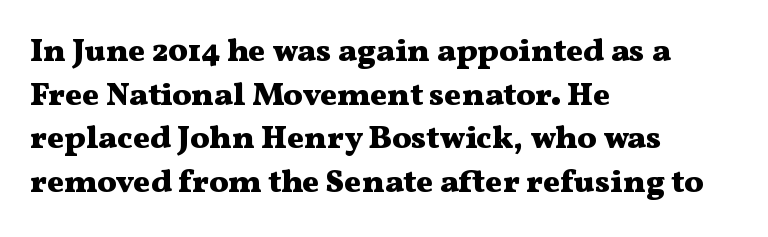
{"serif": "yes", "italic": "no", "bold": "yes", "weight": "heavy", "width": "wide", "stroke_contrast": "medium", "x_height": "medium", "monospaced": "no", "underline": "no", "align": "left", "line_spacing": "normal", "line_spacing_ratio": 1.36, "letter_spacing": "normal", "letter_spacing_em": 0.0, "glyph_px": 32}
